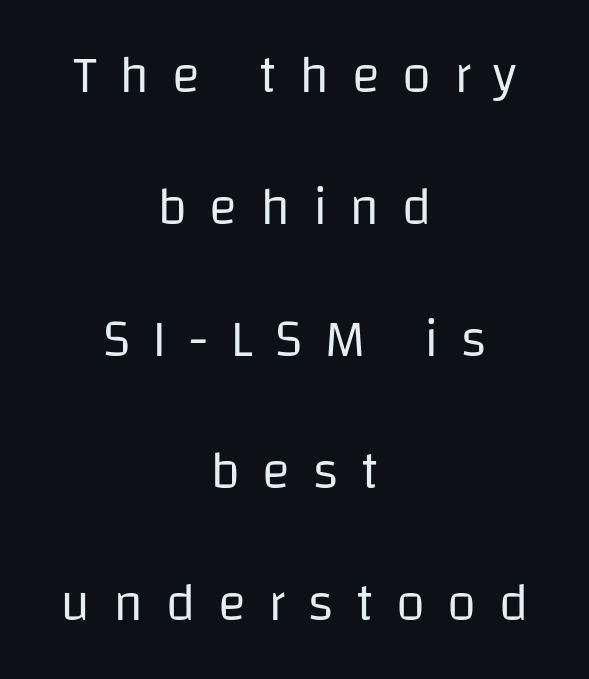
Baseline-to-baseline distance is far greater than the letter height. Horizontally, the lines are justified to the midpoint only. Posture: straight, roman, zero tilt. Substantial extra tracking has been applied to these lines. Think of a printed novel: that variable character pitch is what you see here. Heaviness? Minimal to ordinary, like unemphasized prose.
